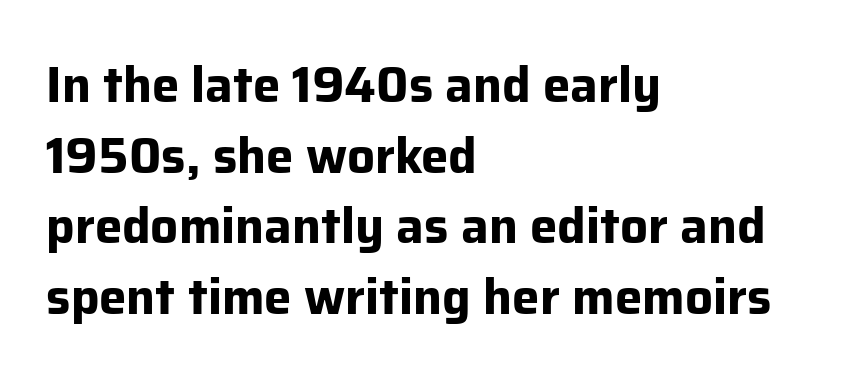
{"serif": "no", "italic": "no", "bold": "yes", "weight": "bold", "width": "normal", "stroke_contrast": "low", "x_height": "medium", "monospaced": "no", "underline": "no", "align": "left", "line_spacing": "normal", "line_spacing_ratio": 1.44, "letter_spacing": "normal", "letter_spacing_em": 0.0, "glyph_px": 49}
